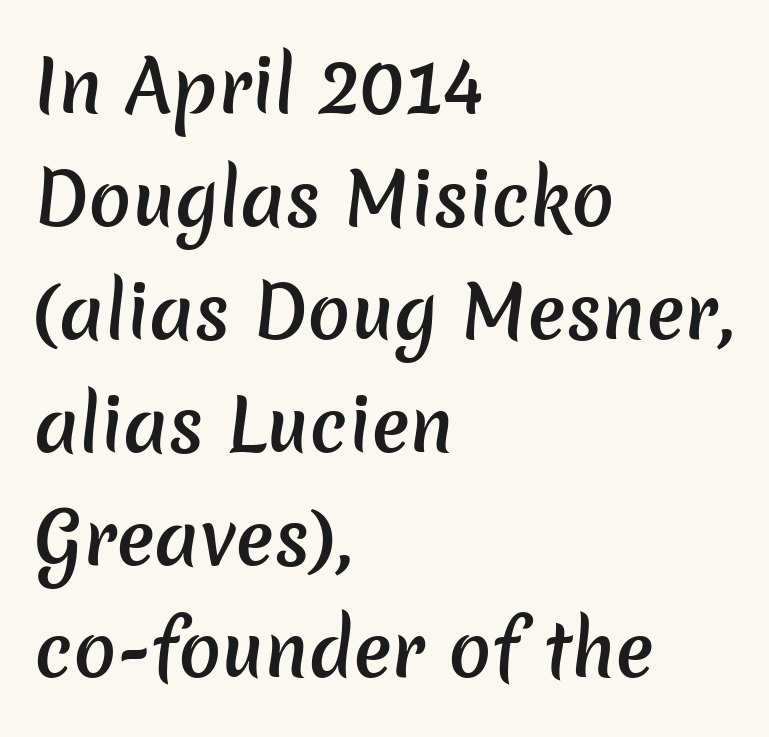
{"serif": "no", "bold": "semi", "weight": "semibold", "width": "normal", "stroke_contrast": "low", "x_height": "medium", "monospaced": "no", "underline": "no", "align": "left", "line_spacing": "normal", "line_spacing_ratio": 1.59, "letter_spacing": "normal", "letter_spacing_em": 0.0, "glyph_px": 71}
